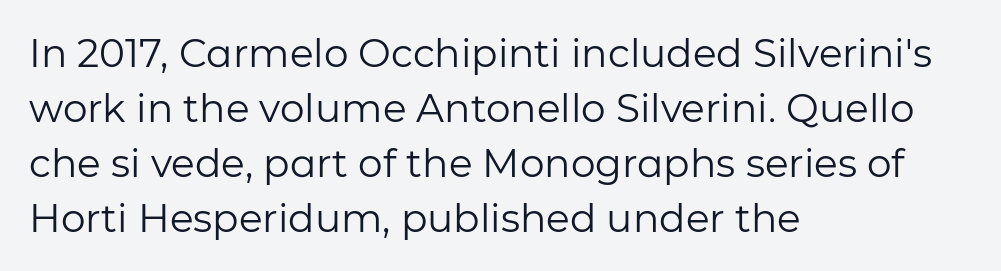
How are the letters spaced? Ordinarily, with no added tracking. The weight tops out at a normal text grade. Line beginnings align vertically; line endings do not. These lines are composed in type without serifs. Plain, unruled lines of type.
